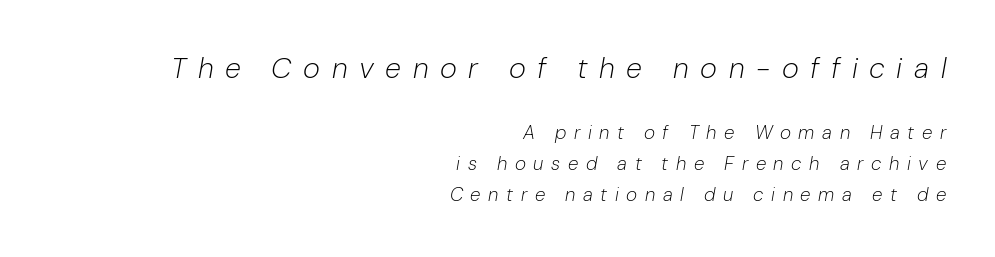
Line spacing here is normal. The designer gave the opening block more size than the closing block. A light-to-regular cut is what we see here. The letters advance in unequal steps, a hallmark of proportional type. No word sits above an underline. The axis of the letterforms is tilted away from vertical.
